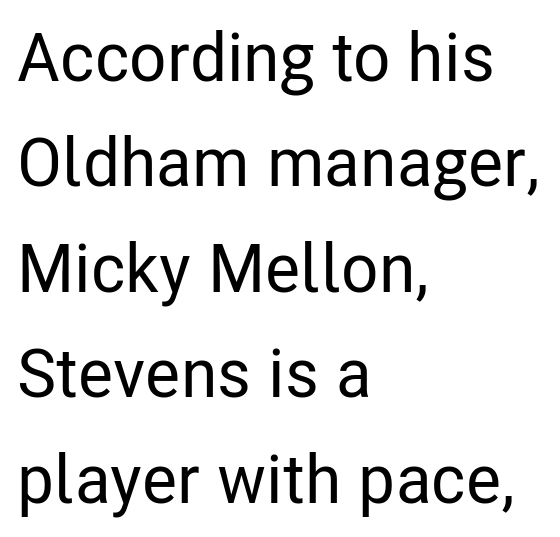
Nope, no serifs anywhere on these letters. Evenly set lines give the paragraph a standard silhouette. Line beginnings align vertically; line endings do not. The passage shown is not underscored anywhere. How are the letters spaced? Ordinarily, with no added tracking. Do the characters align in a grid? No, the font is proportional.
